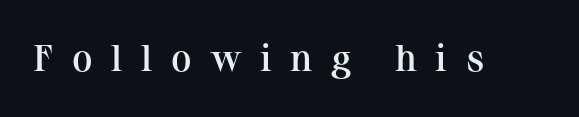
The image shows 37 px semibold serif type, upright; set unusually wide letter spacing (+0.5 em), not underlined; medium stroke contrast and a medium x-height.
